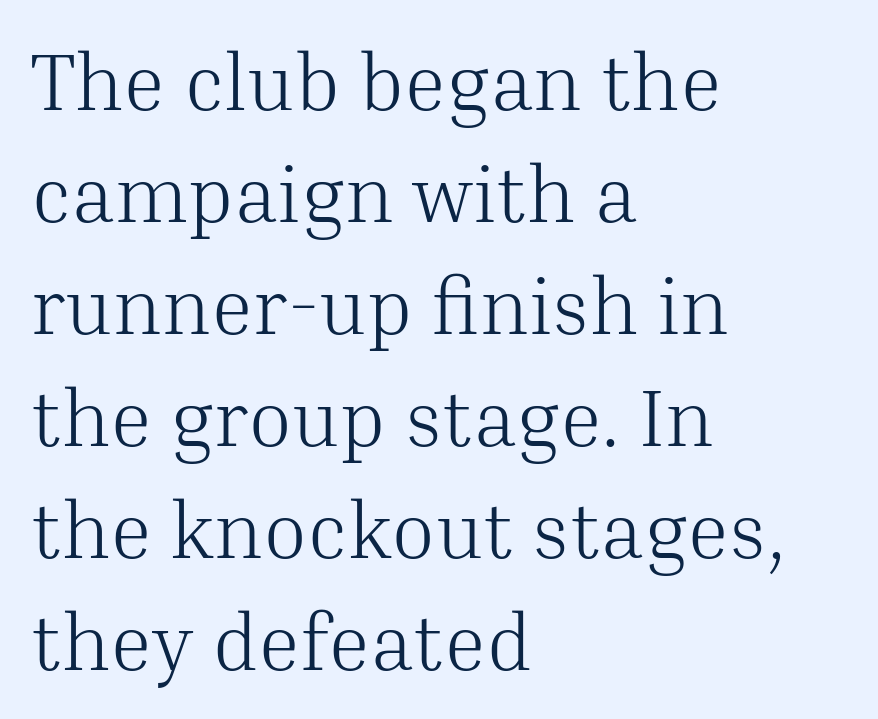
Q: Is the text bold? A: No.
Q: Is the text italic (slanted)? A: No, it is upright.
Q: Is the typeface a serif or a sans-serif typeface? A: Serif.
Q: Is the text underlined? A: No.
Q: How is the paragraph aligned? A: Left-aligned.
Q: Is the spacing between letters normal or unusually wide? A: Normal.
Q: Is the spacing between lines tight, normal or loose? A: Normal.
Q: Width (condensed, normal, or wide)? A: Normal.
Q: Stroke contrast? A: Medium.
Q: x-height? A: Medium.
Q: Monospaced? A: No.
